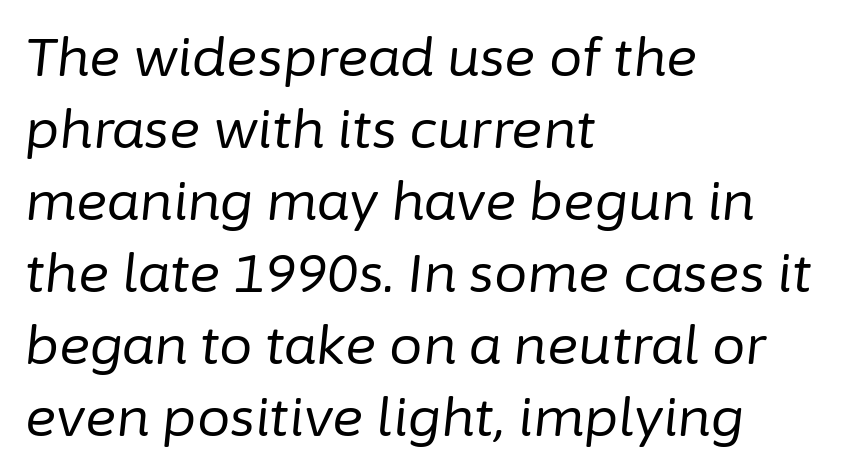
{"italic": "yes", "lean": "right", "slant_degrees": 6, "bold": "no", "weight": "regular", "width": "normal", "stroke_contrast": "low", "x_height": "medium", "monospaced": "no", "underline": "no", "align": "left", "line_spacing": "normal", "line_spacing_ratio": 1.36, "letter_spacing": "normal", "letter_spacing_em": 0.0, "glyph_px": 53}
